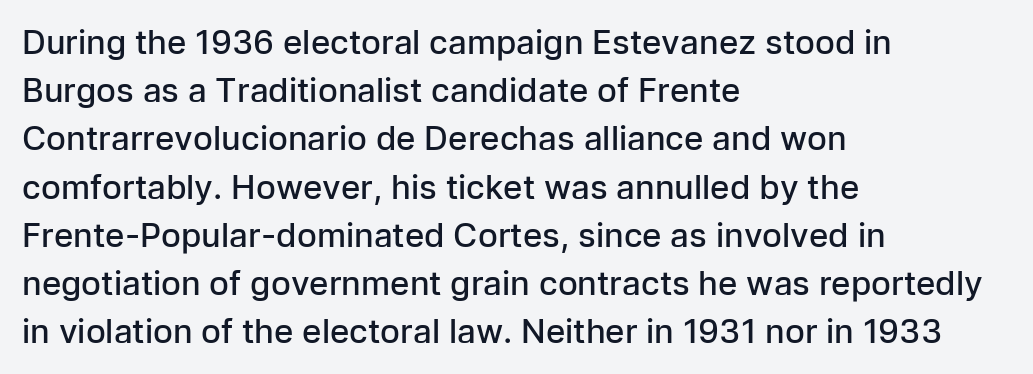
Q: Is the text bold? A: Semi-bold.
Q: Is the text italic (slanted)? A: No, it is upright.
Q: Is the typeface a serif or a sans-serif typeface? A: Sans-serif.
Q: Is the text underlined? A: No.
Q: How is the paragraph aligned? A: Left-aligned.
Q: Is the spacing between letters normal or unusually wide? A: Normal.
Q: Is the spacing between lines tight, normal or loose? A: Normal.
Q: Width (condensed, normal, or wide)? A: Normal.
Q: Stroke contrast? A: Low.
Q: x-height? A: Medium.
Q: Monospaced? A: No.
